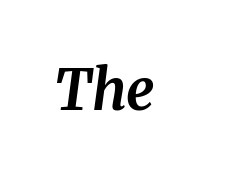
Q: Is the text bold? A: Yes.
Q: Is the text italic (slanted)? A: Yes, it leans right by about 8 degrees.
Q: Is the typeface a serif or a sans-serif typeface? A: Serif.
Q: Is the text underlined? A: No.
Q: Is the spacing between letters normal or unusually wide? A: Normal.
Q: Width (condensed, normal, or wide)? A: Normal.
Q: Stroke contrast? A: Medium.
Q: x-height? A: Medium.
Q: Monospaced? A: No.
